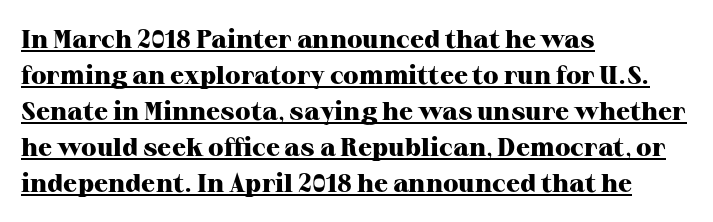
The image shows 26 px bold type, upright; set left-aligned, normal line spacing (1.38x), normal letter spacing, underlined.
